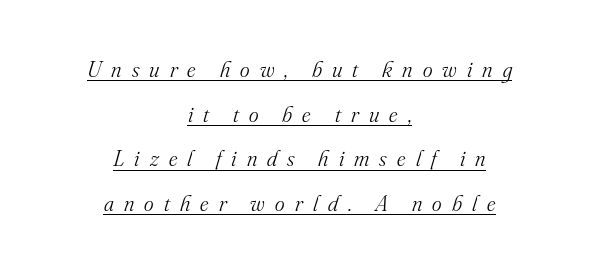
{"italic": "yes", "lean": "right", "slant_degrees": 16, "bold": "no", "underline": "yes", "align": "center", "line_spacing": "loose", "line_spacing_ratio": 1.94, "letter_spacing": "wide", "letter_spacing_em": 0.44, "glyph_px": 23}
